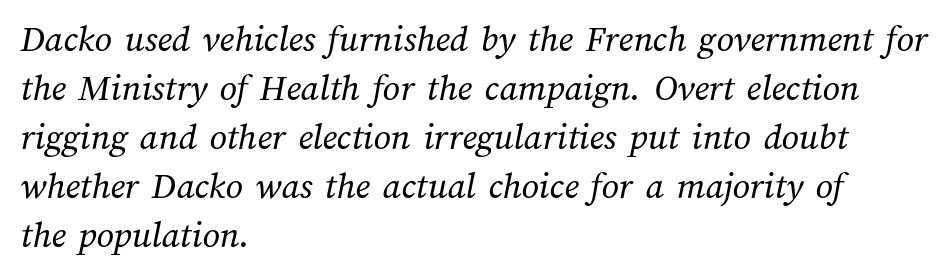
Nothing heavy about these letters — not bold at all. The gap between lines stays unmarked. Each new line begins a customary step beneath the previous one. Character widths vary here, with narrow letters taking less room than wide ones. Nobody touched the tracking dial on this one.
